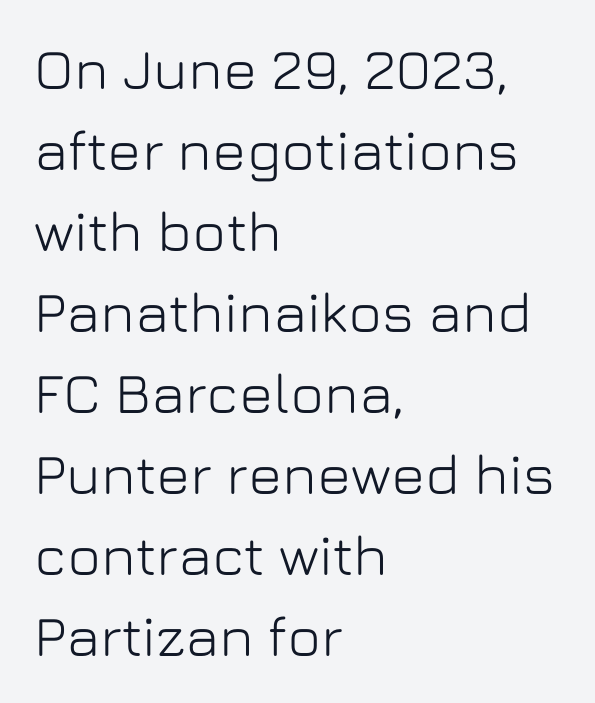
{"serif": "no", "italic": "no", "width": "normal", "stroke_contrast": "low", "x_height": "medium", "monospaced": "no", "underline": "no", "align": "left", "line_spacing": "normal", "line_spacing_ratio": 1.42, "letter_spacing": "normal", "letter_spacing_em": 0.0, "glyph_px": 57}
